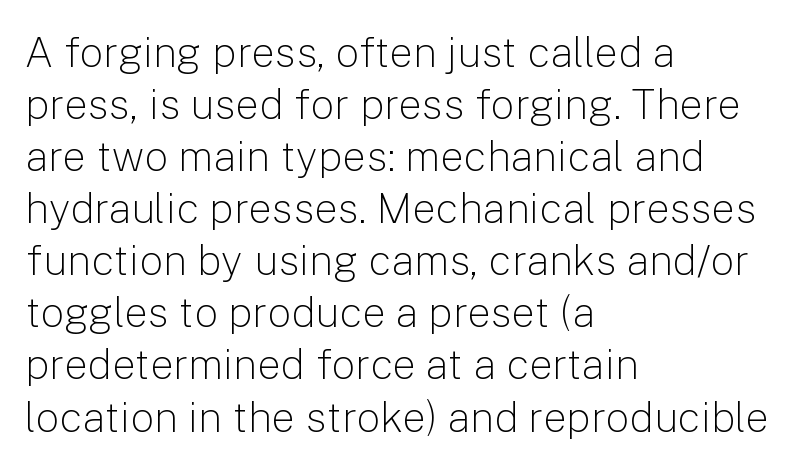
The image shows 42 px light sans-serif type, upright; set left-aligned, line spacing 1.24x, normal letter spacing, not underlined; low stroke contrast and a medium x-height.
